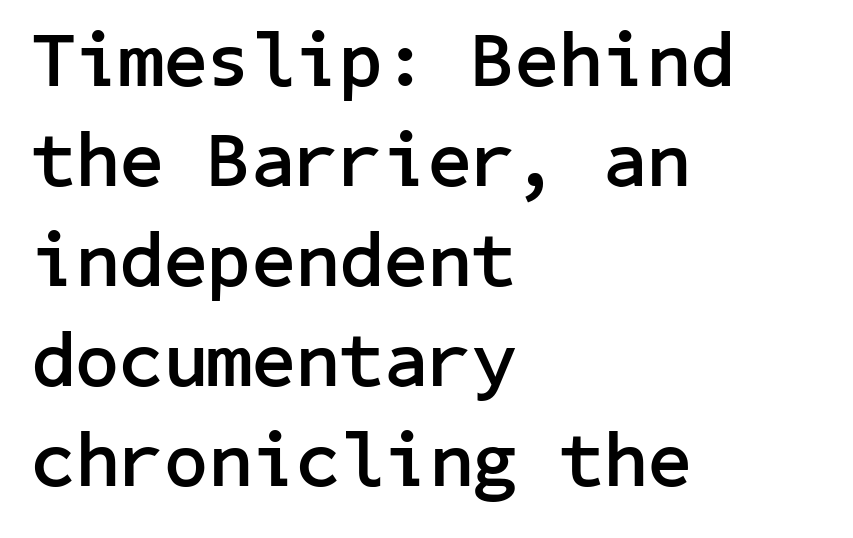
The image shows 77 px semibold sans-serif type, upright; set left-aligned, normal line spacing (1.3x), normal letter spacing, not underlined; low stroke contrast and a medium x-height.
